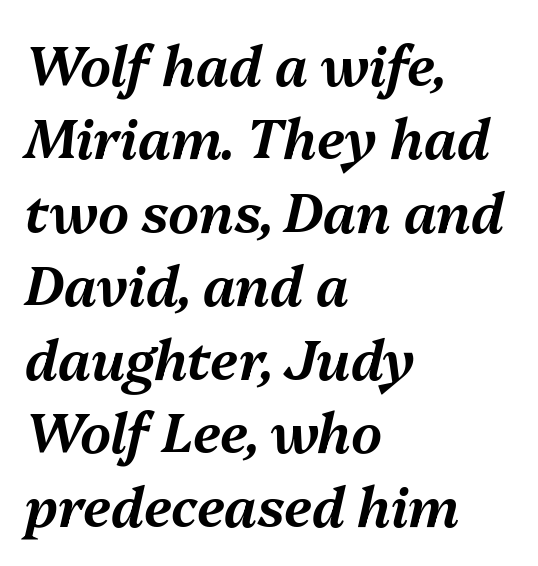
{"italic": "yes", "lean": "right", "slant_degrees": 13, "width": "normal", "stroke_contrast": "medium", "x_height": "medium", "monospaced": "no", "underline": "no", "align": "left", "line_spacing": "normal", "line_spacing_ratio": 1.36, "letter_spacing": "normal", "letter_spacing_em": 0.0, "glyph_px": 54}
